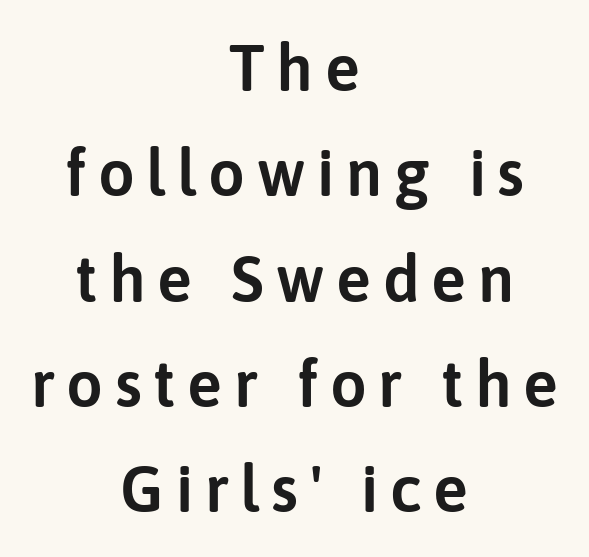
The image shows 65 px sans-serif type, upright; set centered, normal line spacing (1.62x), not underlined; low stroke contrast and a medium x-height.
